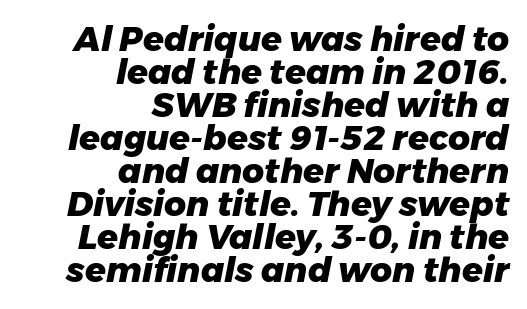
The image shows 34 px heavy type, italic (leaning right); set right-aligned, tight line spacing (0.97x), normal letter spacing, not underlined; low stroke contrast and a medium x-height.
